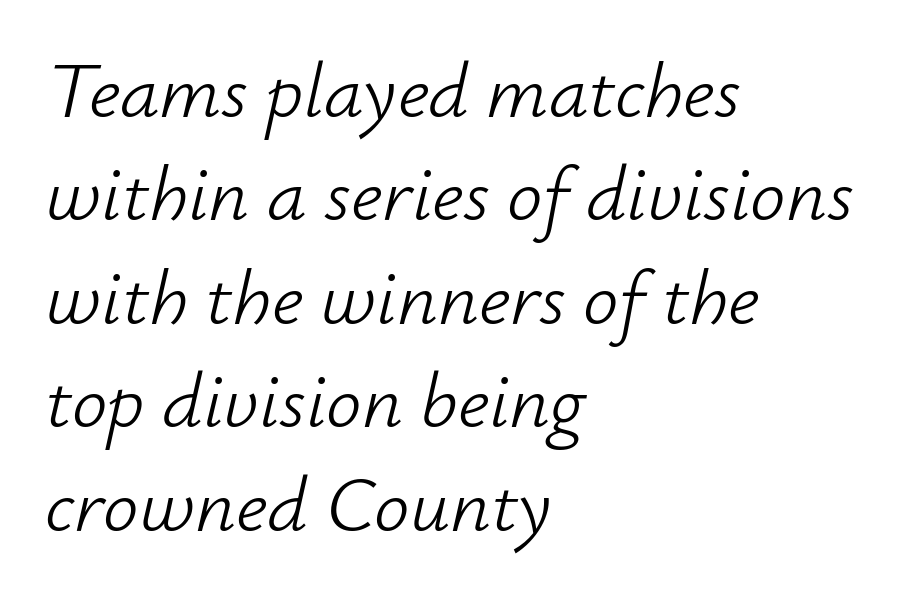
The image shows 79 px light type, italic (leaning right); set left-aligned, normal line spacing (1.31x), normal letter spacing, not underlined; low stroke contrast and a small x-height.
